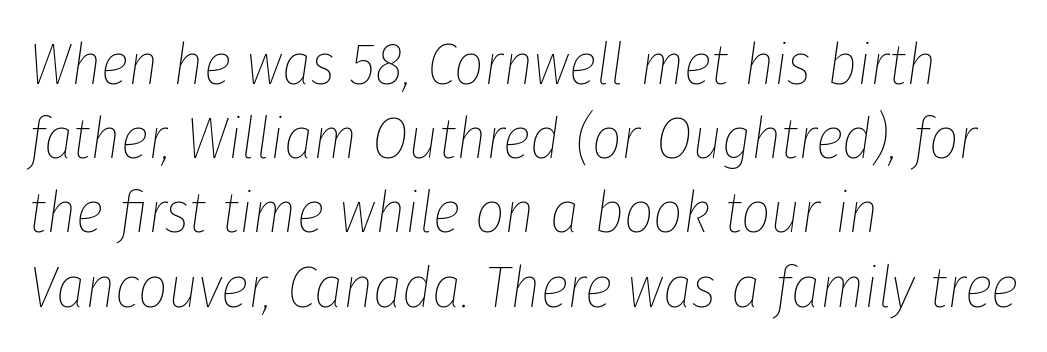
The image shows 58 px thin, condensed type, italic (leaning right); set left-aligned, normal line spacing (1.28x), normal letter spacing, not underlined; low stroke contrast and a medium x-height.
